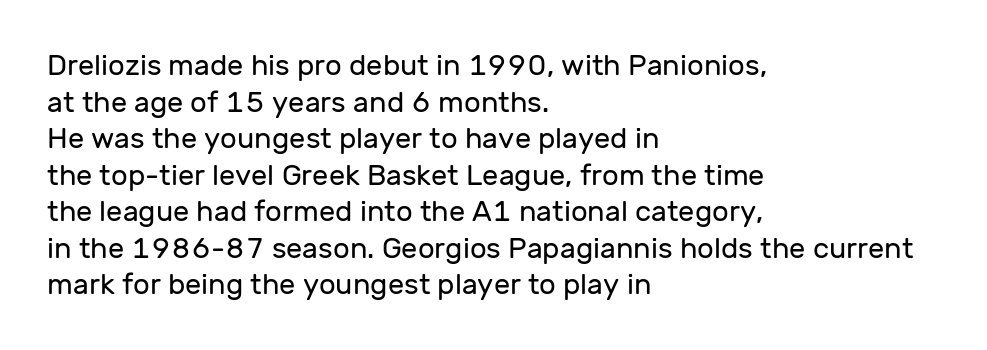
Q: Is the text bold? A: No.
Q: Is the text italic (slanted)? A: No, it is upright.
Q: Is the typeface a serif or a sans-serif typeface? A: Sans-serif.
Q: Is the text underlined? A: No.
Q: How is the paragraph aligned? A: Left-aligned.
Q: Is the spacing between letters normal or unusually wide? A: Normal.
Q: Is the spacing between lines tight, normal or loose? A: Normal.
Q: Width (condensed, normal, or wide)? A: Normal.
Q: Stroke contrast? A: Low.
Q: x-height? A: Medium.
Q: Monospaced? A: No.
